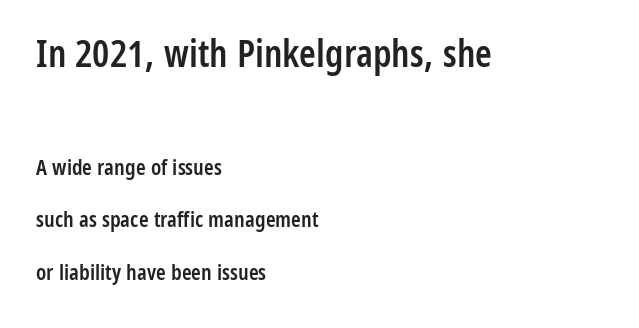
Q: Is the text bold? A: Semi-bold.
Q: Is the text italic (slanted)? A: No, it is upright.
Q: Is the typeface a serif or a sans-serif typeface? A: Sans-serif.
Q: Is the text underlined? A: No.
Q: How is the paragraph aligned? A: Left-aligned.
Q: Is the spacing between letters normal or unusually wide? A: Normal.
Q: Is the spacing between lines tight, normal or loose? A: Loose.
Q: Which block of text is set in a larger size, the first (top) or the second (bottom)? A: The first (top) one.
Q: Width (condensed, normal, or wide)? A: Condensed.
Q: Stroke contrast? A: Low.
Q: x-height? A: Medium.
Q: Monospaced? A: No.
